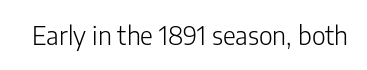
Q: Is the text bold? A: No.
Q: Is the text italic (slanted)? A: No, it is upright.
Q: Is the text underlined? A: No.
Q: Is the spacing between letters normal or unusually wide? A: Normal.
